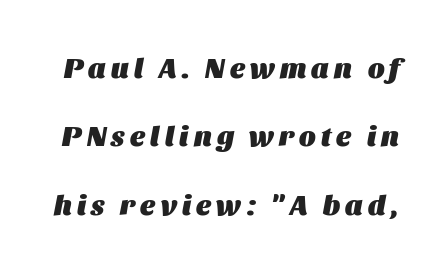
The image shows 28 px heavy type, italic (leaning right); set loose line spacing (2.44x), not underlined; medium stroke contrast and a large x-height.
